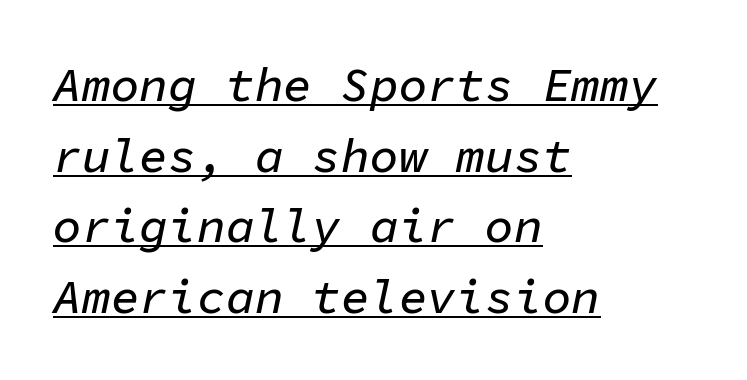
The image shows 48 px text type, italic (leaning right), monospaced; set left-aligned, normal line spacing (1.47x), normal letter spacing, underlined; low stroke contrast and a medium x-height.
